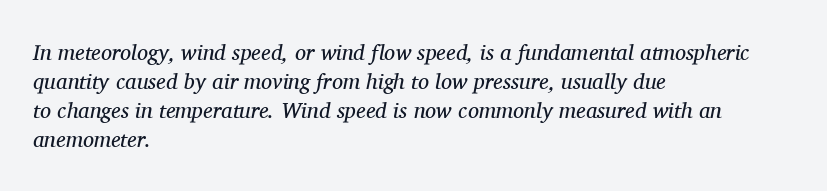
Here the glyphs are tracked normally, forming tight word shapes. The passage shown leans; its letterforms are oblique. Leftover space on each line is placed entirely after the last word. Does the leading feel generous? No, just average. The font is comparable to plain body text, perhaps lighter. Underline: absent.
